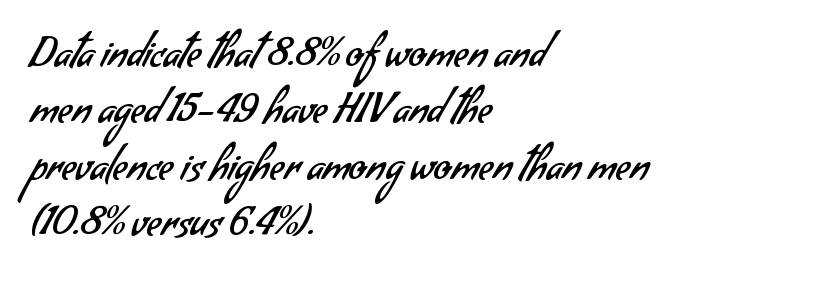
Visually the block forms a straight wall on the left and a jagged coastline on the right. The letters carry no serifs — their stems end cleanly without finishing strokes. Character widths vary here, with narrow letters taking less room than wide ones. Nothing unusual about the tracking: characters are spaced as the font intends. The designer left line spacing at the default. Underline: absent.
